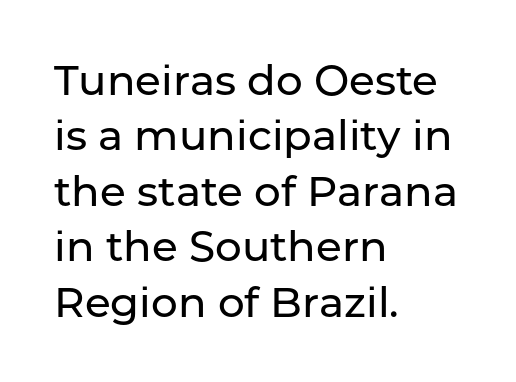
{"serif": "no", "italic": "no", "width": "normal", "stroke_contrast": "low", "x_height": "medium", "monospaced": "no", "underline": "no", "align": "left", "line_spacing": "normal", "line_spacing_ratio": 1.32, "letter_spacing": "normal", "letter_spacing_em": 0.0, "glyph_px": 42}
